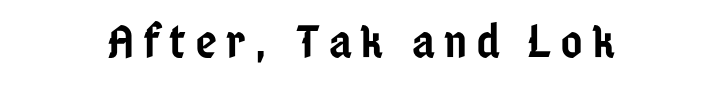
{"serif": "no", "italic": "no", "bold": "semi", "weight": "semibold", "width": "condensed", "stroke_contrast": "low", "x_height": "medium", "monospaced": "no", "underline": "no", "align": "center", "glyph_px": 48}
